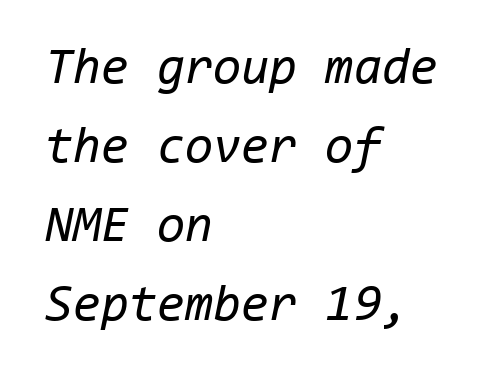
The specimen reads as italic at a glance. These lines are rendered in a fixed-pitch font. This sample keeps an unexceptional amount of space between lines. Summary of weight: not heavy and not bold.
